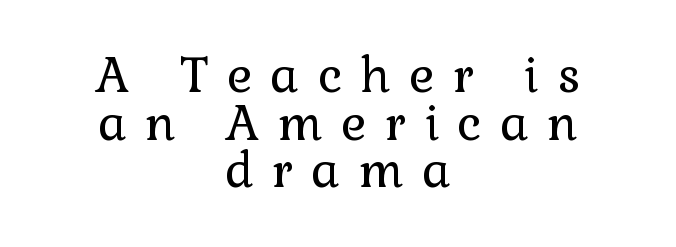
The image shows 48 px regular-weight serif type, upright; set centered, tight line spacing (0.99x), unusually wide letter spacing (+0.38 em), not underlined; low stroke contrast and a medium x-height.
